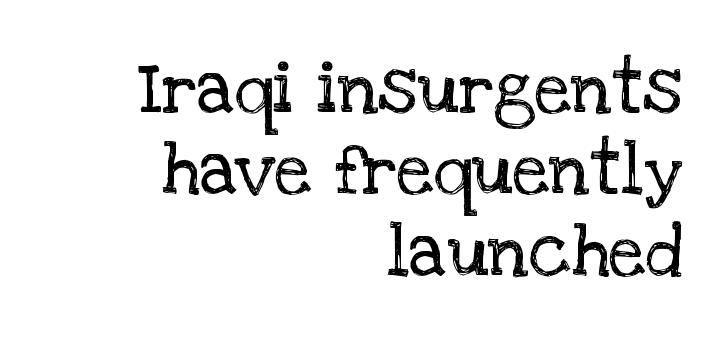
Does the leading feel generous? Not at all — it's pinched. Glance below the letters and you will spot only blank space. Heft: none added — not bold. The characters display serif detailing at their extremities.
